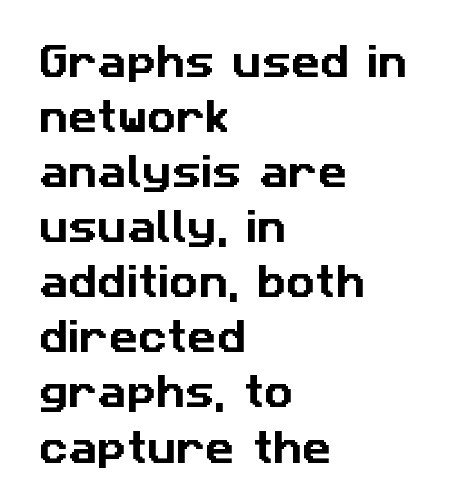
Descenders hang freely into open space. Horizontally, the lines are justified to the leading edge only. The typeface chosen for these lines omits serifs. The rendering uses natural spacing where letterforms have individual widths. The horizontal fit of the characters is conventional and even. The designer left line spacing at the default.
